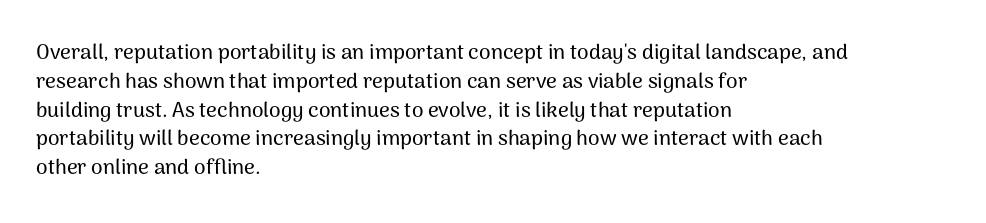
The compositor pushed each line to the left boundary. The strip under each line holds only bare page. When letters stand straight like this, we call the style roman or upright. Letter spacing: default. In terms of leading, this rendering sits right in the middle.
